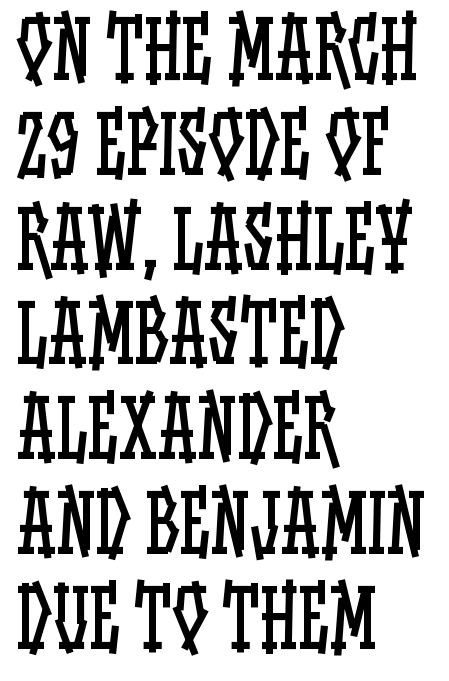
The image shows 79 px regular-weight, condensed type, upright; set left-aligned, line spacing 1.2x, normal letter spacing, not underlined; low stroke contrast and a large x-height.
